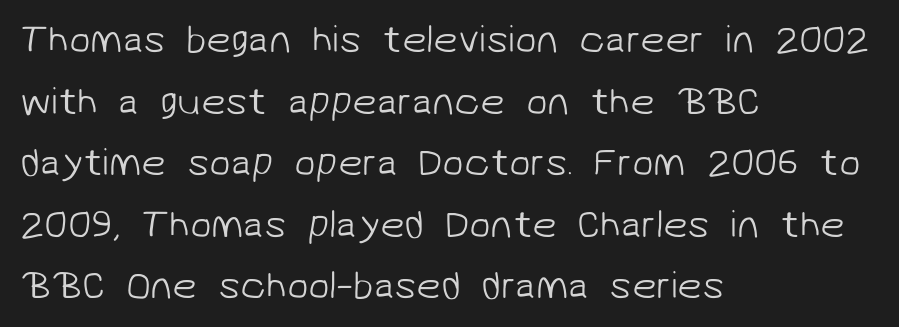
Default kerning and tracking; the words read as compact shapes. Quick note: underline off. I'd call this a sans setting — the letters go barefoot. Compared with typical paragraphs, the rows here are spaced about the same. Compared with a centered layout, this one pins lines to the left instead. Is the stroke heavy? The answer is a plain regular-or-lighter.
